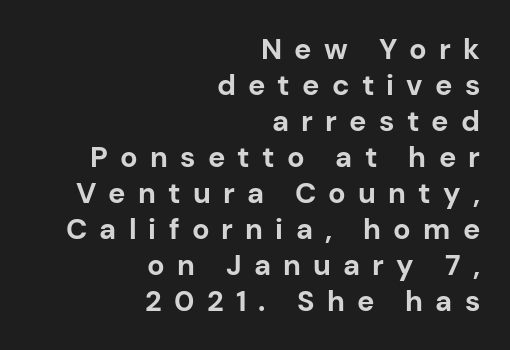
Honestly, there is no underline to notice here at all. Posture: straight, roman, zero tilt. Does extra space separate the letters? Yes, quite a lot of it. In CSS terms this would be text-align: right. The designer went with a sans here, leaving each stem footless.
